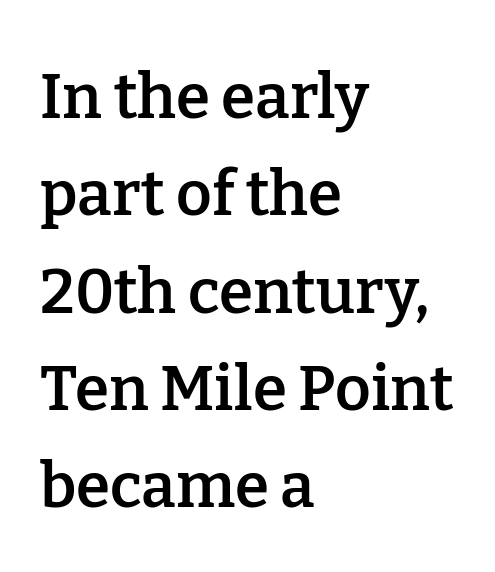
Q: Is the text bold? A: Semi-bold.
Q: Is the text italic (slanted)? A: No, it is upright.
Q: Is the typeface a serif or a sans-serif typeface? A: Serif.
Q: Is the text underlined? A: No.
Q: How is the paragraph aligned? A: Left-aligned.
Q: Is the spacing between letters normal or unusually wide? A: Normal.
Q: Is the spacing between lines tight, normal or loose? A: Normal.
Q: Width (condensed, normal, or wide)? A: Normal.
Q: Stroke contrast? A: Low.
Q: x-height? A: Medium.
Q: Monospaced? A: No.
